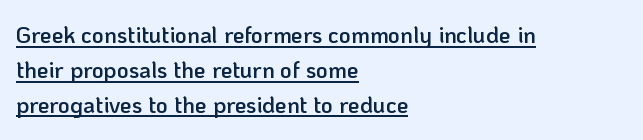
{"italic": "no", "bold": "semi", "underline": "yes", "align": "left", "line_spacing": "normal", "line_spacing_ratio": 1.52, "letter_spacing": "normal", "letter_spacing_em": 0.0, "glyph_px": 23}
